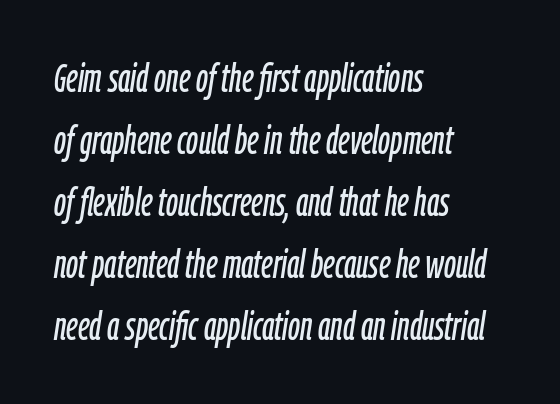
The image shows 39 px condensed type, italic (leaning right); set left-aligned, normal line spacing (1.59x), normal letter spacing, not underlined; low stroke contrast and a medium x-height.
